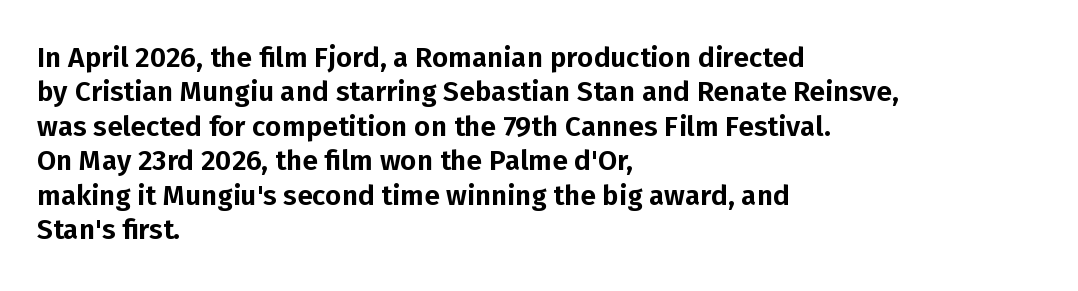
The image shows 28 px sans-serif type, upright; set left-aligned, line spacing 1.23x, normal letter spacing, not underlined; low stroke contrast and a medium x-height.
